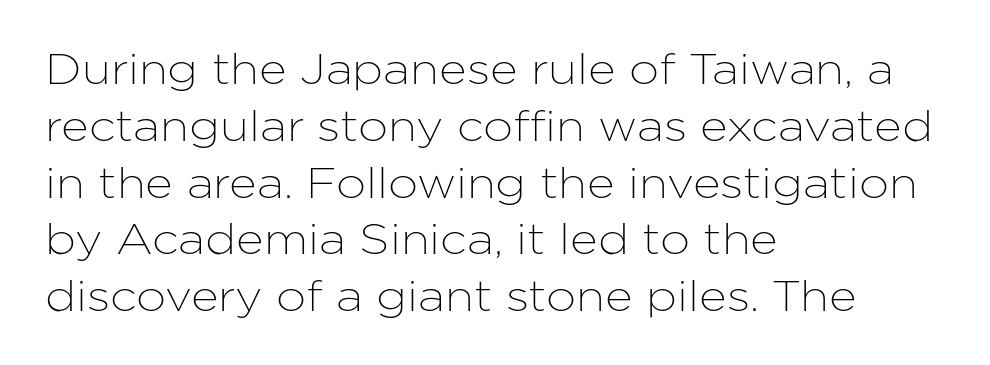
{"serif": "no", "italic": "no", "width": "normal", "stroke_contrast": "low", "x_height": "medium", "monospaced": "no", "underline": "no", "align": "left", "line_spacing": "normal", "line_spacing_ratio": 1.32, "letter_spacing": "normal", "letter_spacing_em": 0.0, "glyph_px": 43}
